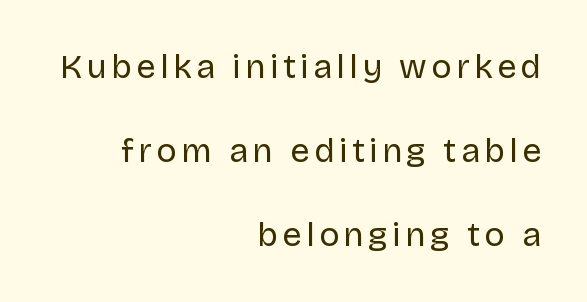
Q: Is the text bold? A: No.
Q: Is the text italic (slanted)? A: No, it is upright.
Q: Is the typeface a serif or a sans-serif typeface? A: Sans-serif.
Q: Is the text underlined? A: No.
Q: How is the paragraph aligned? A: Right-aligned.
Q: Is the spacing between lines tight, normal or loose? A: Loose.
Q: Width (condensed, normal, or wide)? A: Normal.
Q: Stroke contrast? A: Low.
Q: x-height? A: Large.
Q: Monospaced? A: No.
